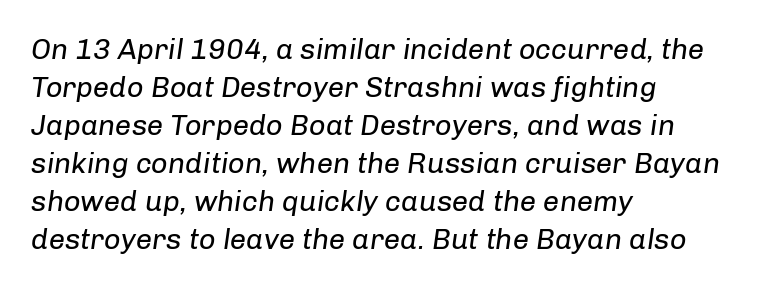
Q: Is the text bold? A: No.
Q: Is the text italic (slanted)? A: Yes, it leans right by about 8 degrees.
Q: Is the text underlined? A: No.
Q: How is the paragraph aligned? A: Left-aligned.
Q: Is the spacing between letters normal or unusually wide? A: Normal.
Q: Is the spacing between lines tight, normal or loose? A: Normal.
Q: Width (condensed, normal, or wide)? A: Normal.
Q: Stroke contrast? A: Low.
Q: x-height? A: Medium.
Q: Monospaced? A: No.
